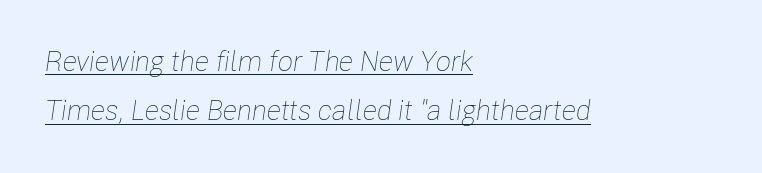
In terms of posture, this sample is oblique. The typesetting does not lean heavy: it is not bold. Is this a fixed-width face? No — the glyphs have proportional, varying widths. Where is the straight margin? On the left. Underline: present.
